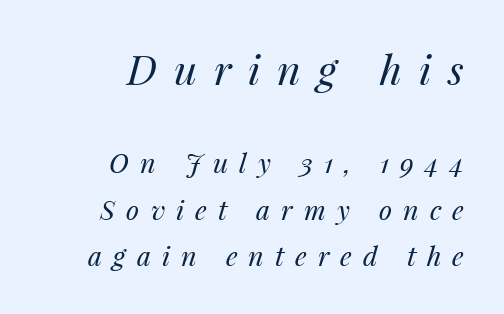
If you squint, the top block still reads clearly — it's the larger of the two. Is the block centered? No — it sits flush against the right margin. You could not count columns in this text — the font is proportionally spaced. Anything drawn beneath the words? Only blank space.
